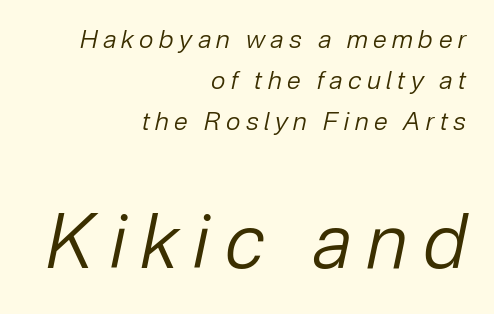
Q: Is the text bold? A: No.
Q: Is the text italic (slanted)? A: Yes, it leans right by about 12 degrees.
Q: Is the text underlined? A: No.
Q: How is the paragraph aligned? A: Right-aligned.
Q: Is the spacing between letters normal or unusually wide? A: Unusually wide.
Q: Is the spacing between lines tight, normal or loose? A: Normal.
Q: Which block of text is set in a larger size, the first (top) or the second (bottom)? A: The second (bottom) one.
Q: Width (condensed, normal, or wide)? A: Normal.
Q: Stroke contrast? A: Low.
Q: x-height? A: Medium.
Q: Monospaced? A: No.
